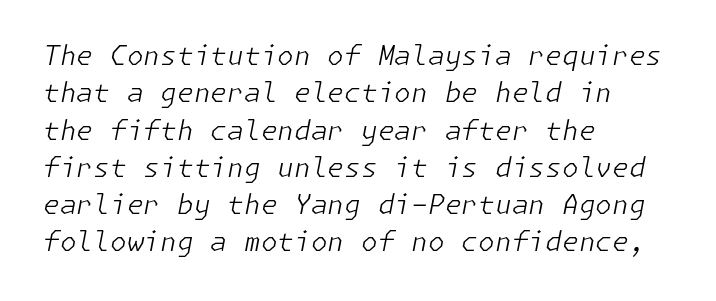
{"italic": "yes", "lean": "right", "slant_degrees": 11, "bold": "no", "underline": "no", "align": "left", "line_spacing": "normal", "line_spacing_ratio": 1.38, "letter_spacing": "normal", "letter_spacing_em": 0.0, "glyph_px": 27}
